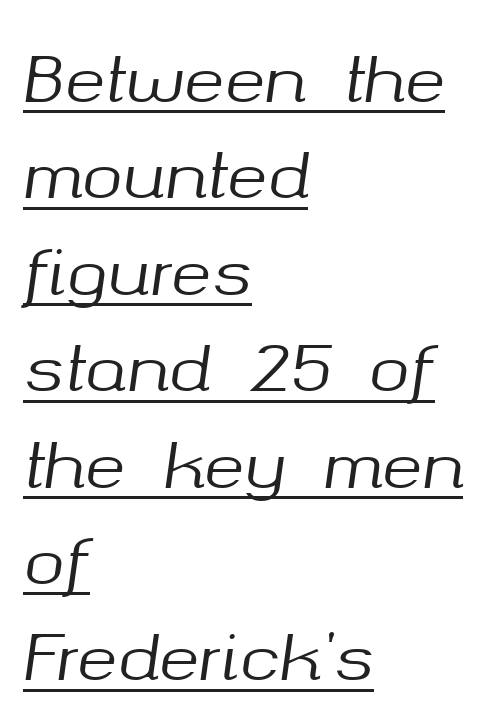
Letter spacing: default. Notice how the stems are inclined rather than vertical — that's the hallmark of italics. The rag falls on the right side of this text block. The passage shown stacks its lines at a standard gap. This sample has the flowing, uneven cadence of proportional lettering. Every word sits above its own underline.
